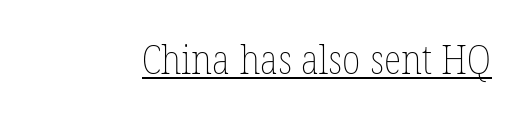
{"italic": "no", "bold": "no", "weight": "thin", "width": "condensed", "stroke_contrast": "low", "x_height": "medium", "monospaced": "no", "underline": "yes", "letter_spacing": "normal", "letter_spacing_em": 0.0, "glyph_px": 41}
